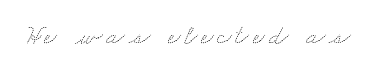
The image shows 28 px thin, wide type; set not underlined; medium stroke contrast and a small x-height.
